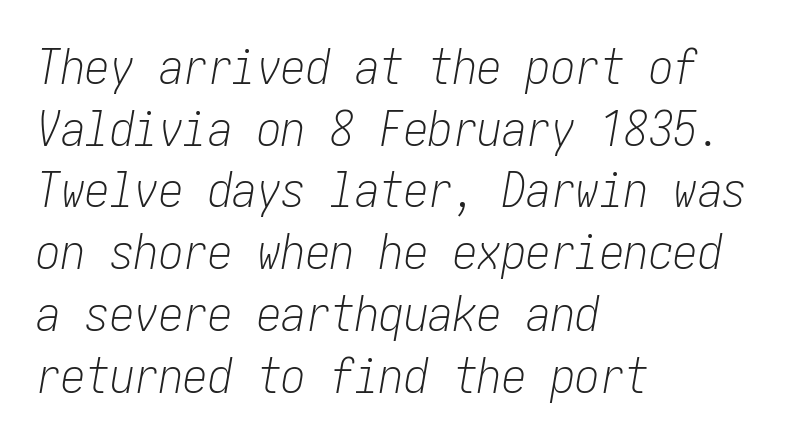
Q: Is the text bold? A: No.
Q: Is the text italic (slanted)? A: Yes, it leans right by about 10 degrees.
Q: Is the text underlined? A: No.
Q: How is the paragraph aligned? A: Left-aligned.
Q: Is the spacing between letters normal or unusually wide? A: Normal.
Q: Is the spacing between lines tight, normal or loose? A: Normal.
Q: Width (condensed, normal, or wide)? A: Condensed.
Q: Stroke contrast? A: Low.
Q: x-height? A: Medium.
